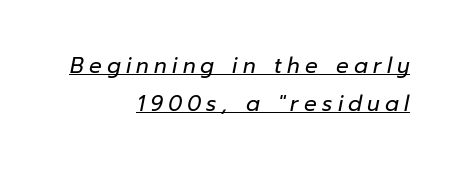
Q: Is the text bold? A: No.
Q: Is the text italic (slanted)? A: Yes, it leans right by about 12 degrees.
Q: Is the text underlined? A: Yes.
Q: How is the paragraph aligned? A: Right-aligned.
Q: Is the spacing between letters normal or unusually wide? A: Unusually wide.
